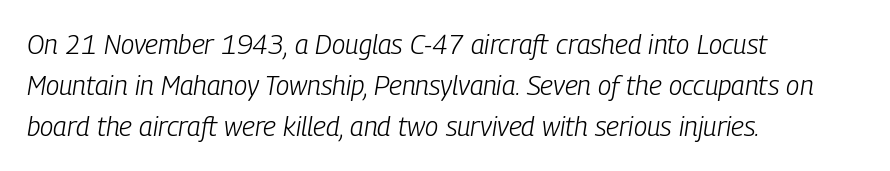
The area under the type is left untouched. Heft: none added — not bold. Interline gaps are of average width in this sample. The letters are slanted; this is an italic face. The horizontal fit of the characters is conventional and even.
